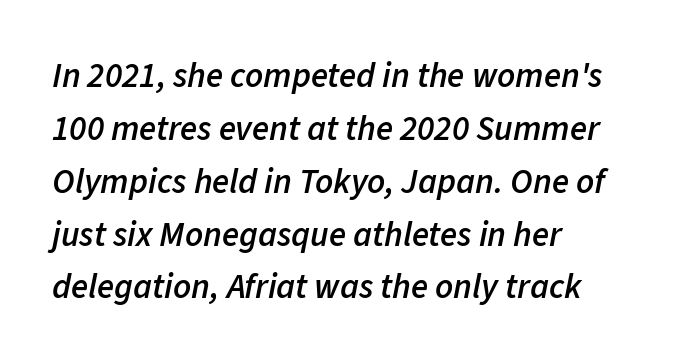
{"italic": "yes", "lean": "right", "slant_degrees": 11, "bold": "semi", "weight": "semibold", "width": "normal", "stroke_contrast": "low", "x_height": "medium", "monospaced": "no", "underline": "no", "align": "left", "line_spacing": "normal", "line_spacing_ratio": 1.51, "letter_spacing": "normal", "letter_spacing_em": 0.0, "glyph_px": 35}
